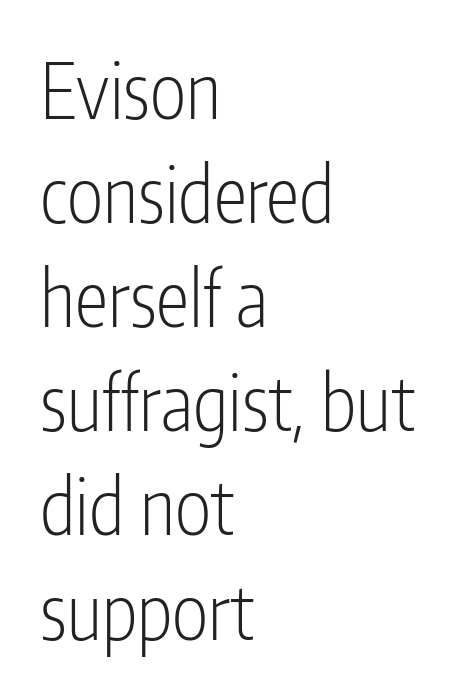
{"serif": "no", "italic": "no", "bold": "no", "weight": "light", "width": "condensed", "stroke_contrast": "low", "x_height": "medium", "monospaced": "no", "underline": "no", "align": "left", "line_spacing": "normal", "line_spacing_ratio": 1.37, "letter_spacing": "normal", "letter_spacing_em": 0.0, "glyph_px": 76}
